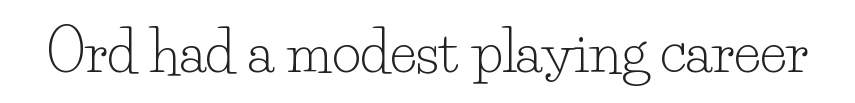
Q: Is the text bold? A: No.
Q: Is the text italic (slanted)? A: No, it is upright.
Q: Is the typeface a serif or a sans-serif typeface? A: Serif.
Q: Is the text underlined? A: No.
Q: Is the spacing between letters normal or unusually wide? A: Normal.
Q: Width (condensed, normal, or wide)? A: Normal.
Q: Stroke contrast? A: Low.
Q: x-height? A: Small.
Q: Monospaced? A: No.
